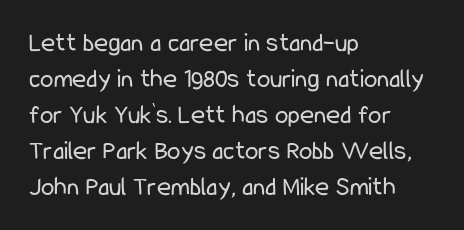
A clean baseline with only descenders dipping below it. The letters stand upright; this is a roman face. The letterforms sit shoulder to shoulder at normal distance. The compositor pushed each line to the left boundary.
